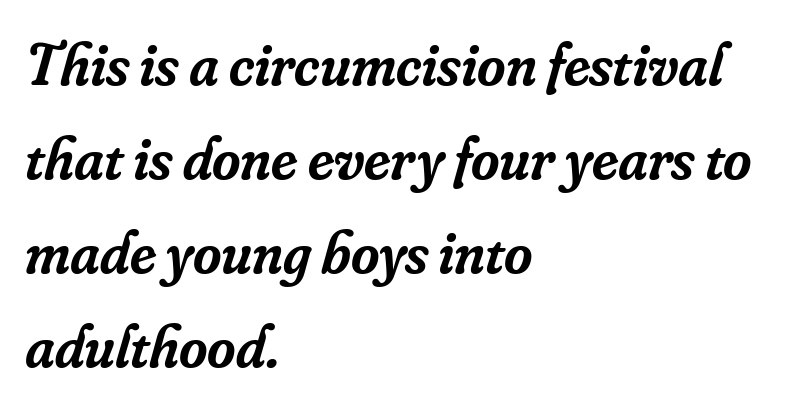
The image shows 61 px semibold serif type, italic (leaning right); set left-aligned, normal line spacing (1.54x), normal letter spacing, not underlined; low stroke contrast and a small x-height.
